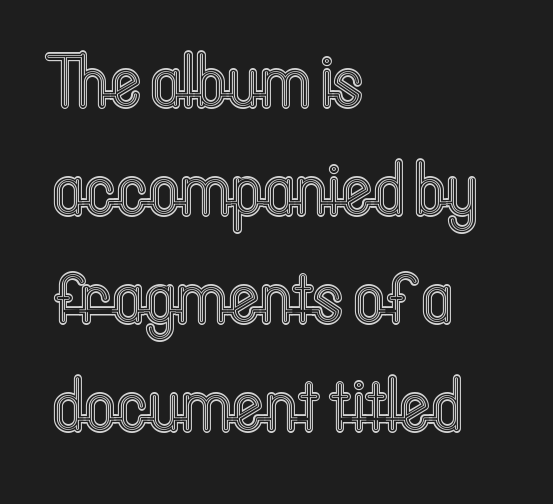
Q: Is the text italic (slanted)? A: No, it is upright.
Q: Is the text underlined? A: No.
Q: How is the paragraph aligned? A: Left-aligned.
Q: Is the spacing between letters normal or unusually wide? A: Normal.
Q: Is the spacing between lines tight, normal or loose? A: Normal.
Q: Width (condensed, normal, or wide)? A: Condensed.
Q: x-height? A: Medium.
Q: Monospaced? A: No.
